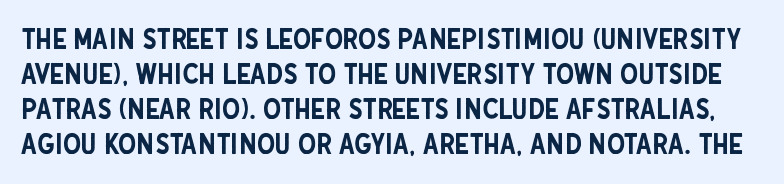
No feet cap the strokes, marking this as sans-serif type. Clear beneath every line of the passage. Letter spacing: default. Italic: no, the glyphs are upright roman.
